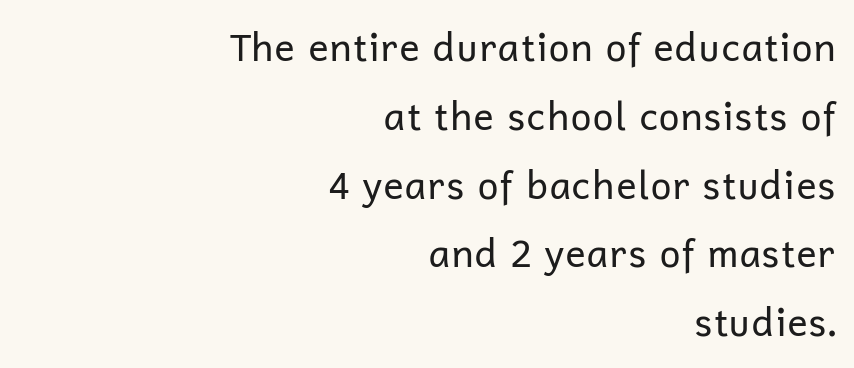
Q: Is the text bold? A: No.
Q: Is the text italic (slanted)? A: No, it is upright.
Q: Is the typeface a serif or a sans-serif typeface? A: Sans-serif.
Q: Is the text underlined? A: No.
Q: How is the paragraph aligned? A: Right-aligned.
Q: Is the spacing between letters normal or unusually wide? A: Normal.
Q: Width (condensed, normal, or wide)? A: Normal.
Q: Stroke contrast? A: Low.
Q: x-height? A: Medium.
Q: Monospaced? A: No.
